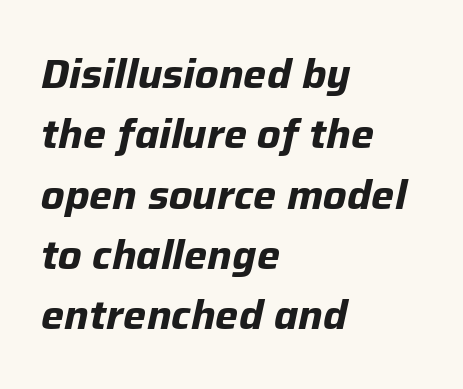
{"italic": "yes", "lean": "right", "slant_degrees": 12, "bold": "yes", "weight": "bold", "width": "normal", "stroke_contrast": "low", "x_height": "medium", "monospaced": "no", "underline": "no", "align": "left", "line_spacing": "normal", "line_spacing_ratio": 1.47, "letter_spacing": "normal", "letter_spacing_em": 0.0, "glyph_px": 41}
